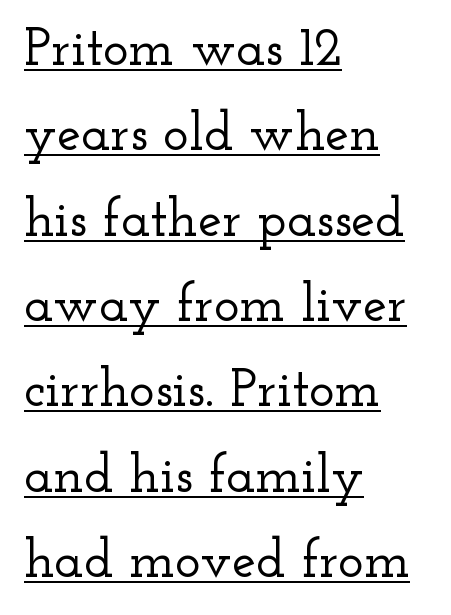
Q: Is the text italic (slanted)? A: No, it is upright.
Q: Is the typeface a serif or a sans-serif typeface? A: Serif.
Q: Is the text underlined? A: Yes.
Q: How is the paragraph aligned? A: Left-aligned.
Q: Is the spacing between letters normal or unusually wide? A: Normal.
Q: Is the spacing between lines tight, normal or loose? A: Normal.
Q: Width (condensed, normal, or wide)? A: Wide.
Q: Stroke contrast? A: Low.
Q: x-height? A: Small.
Q: Monospaced? A: No.
